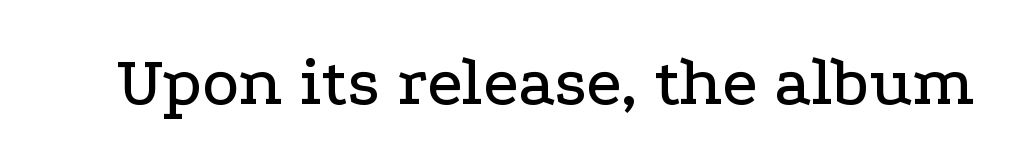
Q: Is the text italic (slanted)? A: No, it is upright.
Q: Is the typeface a serif or a sans-serif typeface? A: Serif.
Q: Is the text underlined? A: No.
Q: Is the spacing between letters normal or unusually wide? A: Normal.
Q: Width (condensed, normal, or wide)? A: Wide.
Q: Stroke contrast? A: Low.
Q: x-height? A: Medium.
Q: Monospaced? A: No.
